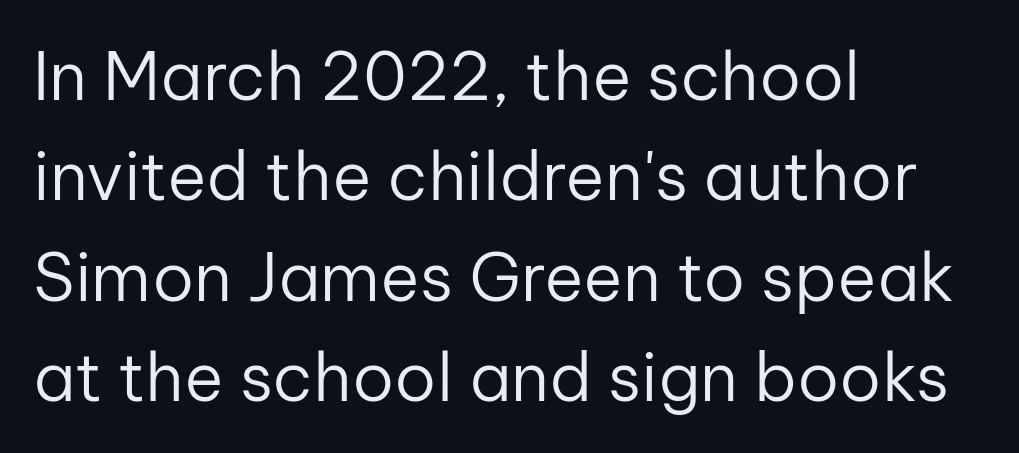
{"serif": "no", "italic": "no", "bold": "no", "weight": "regular", "width": "normal", "stroke_contrast": "low", "x_height": "medium", "monospaced": "no", "underline": "no", "align": "left", "line_spacing": "normal", "line_spacing_ratio": 1.5, "letter_spacing": "normal", "letter_spacing_em": 0.0, "glyph_px": 67}
